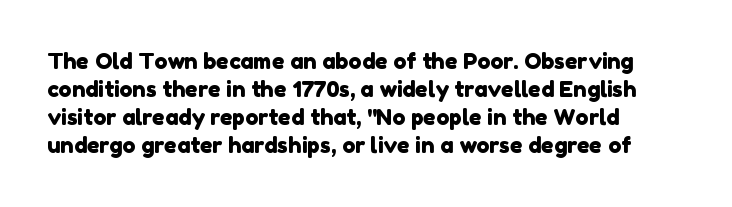
The image shows 22 px text type; set left-aligned, normal line spacing (1.28x), normal letter spacing, not underlined.
